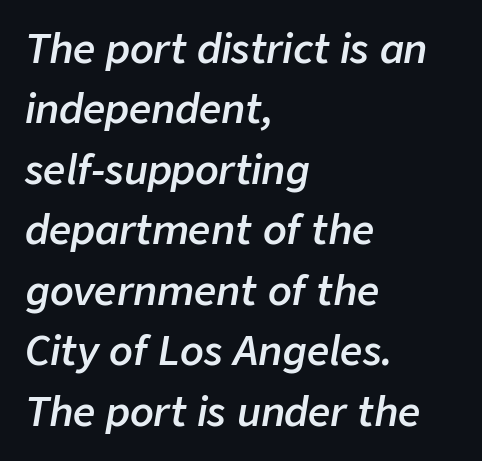
The image shows 39 px semibold type, italic (leaning right); set left-aligned, normal line spacing (1.55x), normal letter spacing, not underlined; low stroke contrast and a medium x-height.
